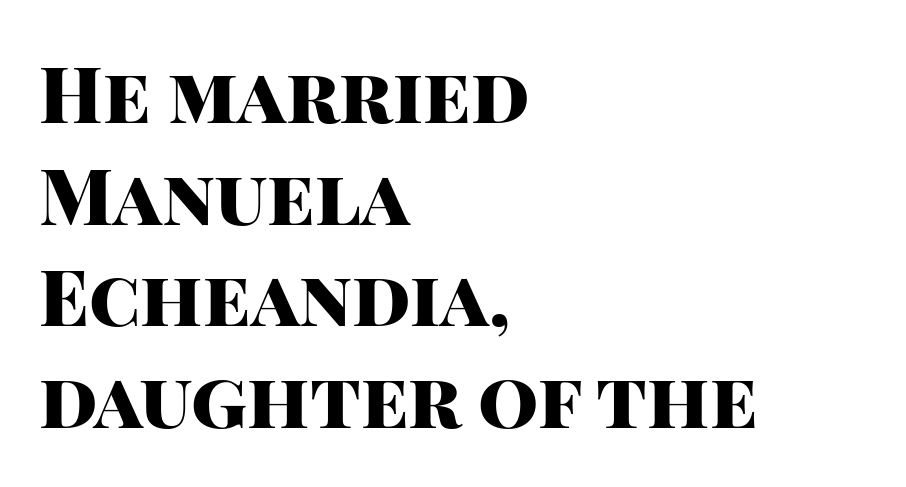
{"serif": "no", "italic": "no", "bold": "yes", "weight": "heavy", "width": "normal", "stroke_contrast": "high", "x_height": "large", "monospaced": "no", "underline": "no", "align": "left", "line_spacing": "normal", "line_spacing_ratio": 1.32, "letter_spacing": "normal", "letter_spacing_em": 0.0, "glyph_px": 77}
